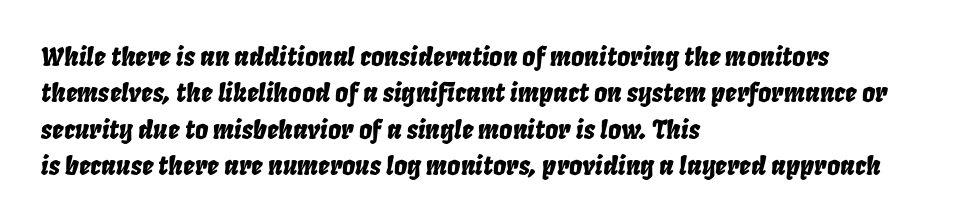
Underline: absent. Tracking value appears to be zero — textbook default spacing. The lettering tilts uniformly, giving the passage an italic look. The typesetter chose a ragged-right arrangement here. Does the leading feel generous? No, just average.
